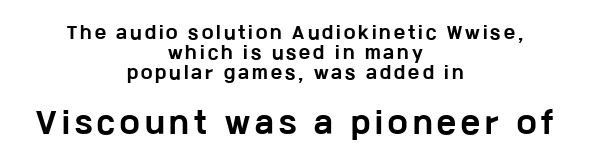
The image shows 29 px bold, wide sans-serif type, upright; set centered, line spacing 1.18x, not underlined; the second (bottom) block is 1.71x larger; low stroke contrast and a medium x-height.
